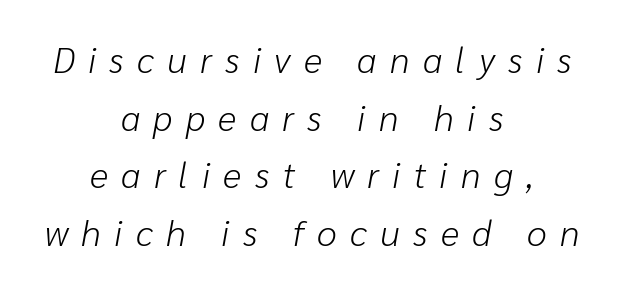
{"italic": "yes", "lean": "right", "slant_degrees": 10, "bold": "no", "weight": "light", "width": "normal", "stroke_contrast": "low", "x_height": "medium", "monospaced": "no", "underline": "no", "align": "center", "line_spacing": "normal", "line_spacing_ratio": 1.6, "letter_spacing": "wide", "letter_spacing_em": 0.37, "glyph_px": 36}
